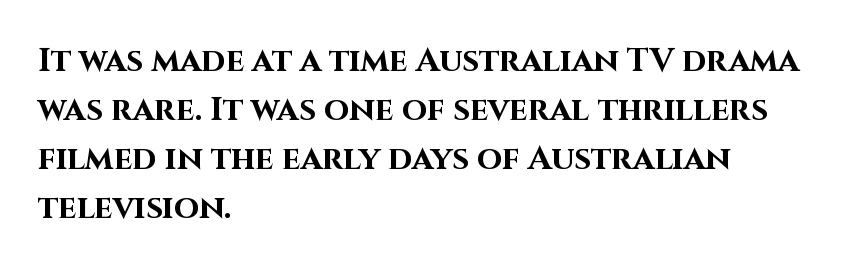
{"serif": "no", "italic": "no", "bold": "yes", "weight": "bold", "width": "normal", "stroke_contrast": "high", "x_height": "large", "monospaced": "no", "underline": "no", "align": "left", "line_spacing": "normal", "line_spacing_ratio": 1.48, "letter_spacing": "normal", "letter_spacing_em": 0.0, "glyph_px": 33}
